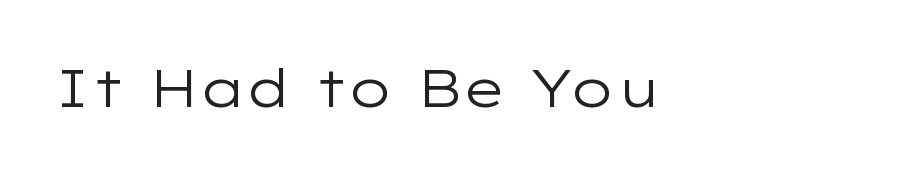
{"serif": "no", "italic": "no", "bold": "no", "weight": "regular", "width": "wide", "stroke_contrast": "low", "x_height": "medium", "monospaced": "no", "underline": "no", "letter_spacing": "normal", "letter_spacing_em": 0.0, "glyph_px": 53}
